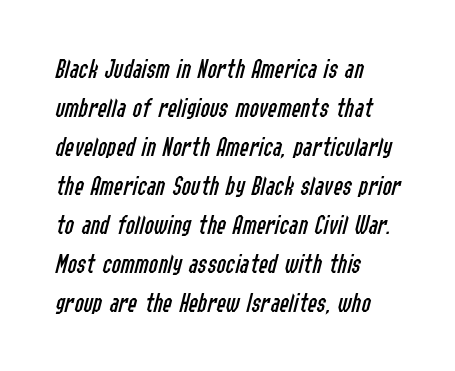
The image shows 28 px regular-weight, condensed type, italic (leaning right); set left-aligned, normal line spacing (1.39x), normal letter spacing, not underlined; low stroke contrast and a medium x-height.
